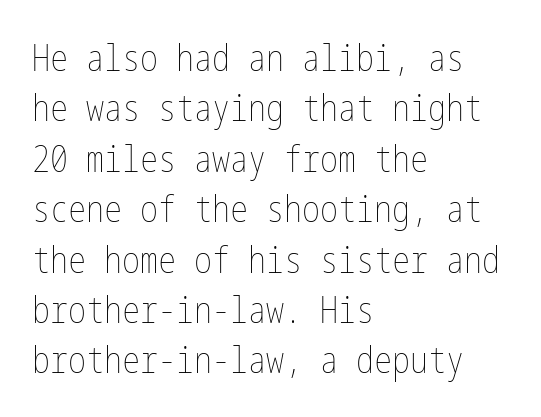
Q: Is the text bold? A: No.
Q: Is the text italic (slanted)? A: No, it is upright.
Q: Is the text underlined? A: No.
Q: How is the paragraph aligned? A: Left-aligned.
Q: Is the spacing between letters normal or unusually wide? A: Normal.
Q: Is the spacing between lines tight, normal or loose? A: Normal.
Q: Width (condensed, normal, or wide)? A: Condensed.
Q: Stroke contrast? A: Low.
Q: x-height? A: Medium.
